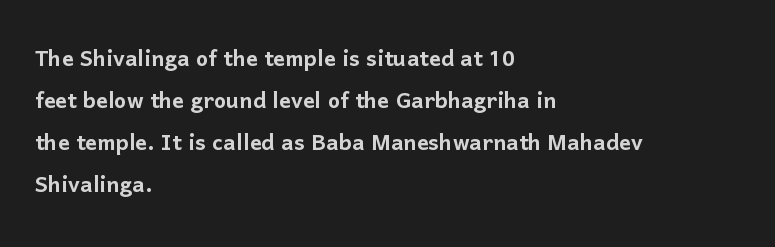
{"serif": "no", "italic": "no", "width": "normal", "stroke_contrast": "low", "x_height": "medium", "monospaced": "no", "underline": "no", "align": "left", "line_spacing": "normal", "line_spacing_ratio": 1.45, "letter_spacing": "normal", "letter_spacing_em": 0.0, "glyph_px": 29}
